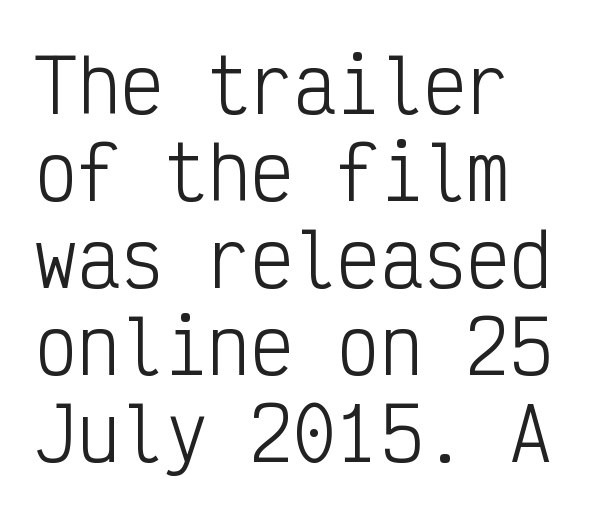
{"serif": "no", "italic": "no", "bold": "no", "weight": "light", "width": "condensed", "stroke_contrast": "low", "x_height": "medium", "monospaced": "yes", "underline": "no", "line_spacing_ratio": 1.21, "letter_spacing": "normal", "letter_spacing_em": 0.0, "glyph_px": 72}
